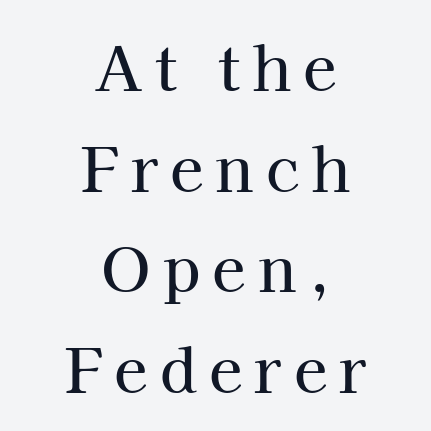
{"serif": "yes", "italic": "no", "width": "normal", "stroke_contrast": "high", "x_height": "medium", "monospaced": "no", "underline": "no", "align": "center", "line_spacing": "normal", "line_spacing_ratio": 1.65, "letter_spacing": "wide", "letter_spacing_em": 0.2, "glyph_px": 61}
